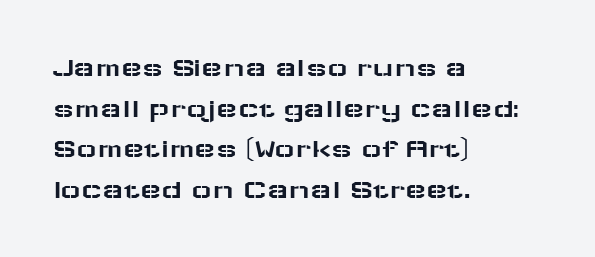
Reading down the block, your eye returns to a fixed left position each line. In terms of leading, this rendering sits right in the middle. The designer went with a sans here, leaving each stem footless. A typesetter would mark this as roman, not italic.
